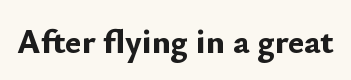
Q: Is the text bold? A: Yes.
Q: Is the text italic (slanted)? A: No, it is upright.
Q: Is the typeface a serif or a sans-serif typeface? A: Sans-serif.
Q: Is the text underlined? A: No.
Q: Is the spacing between letters normal or unusually wide? A: Normal.
Q: Width (condensed, normal, or wide)? A: Normal.
Q: Stroke contrast? A: Low.
Q: x-height? A: Small.
Q: Monospaced? A: No.
